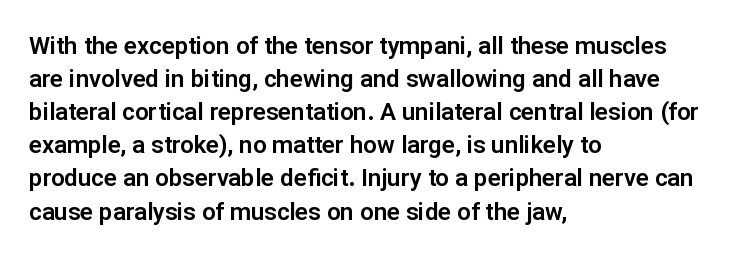
The image shows 24 px text type, upright; set left-aligned, normal line spacing (1.38x), normal letter spacing, not underlined.
